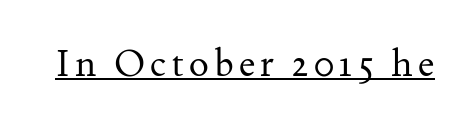
To sum up the face: it has serifs. The passage shown is typed in a proportional face where columns would drift. Nothing heavy about these letters — not bold at all. The words here are underlined.
